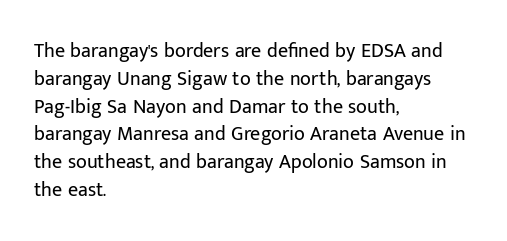
The image shows 20 px text type, upright; set left-aligned, normal line spacing (1.39x), normal letter spacing, not underlined.
